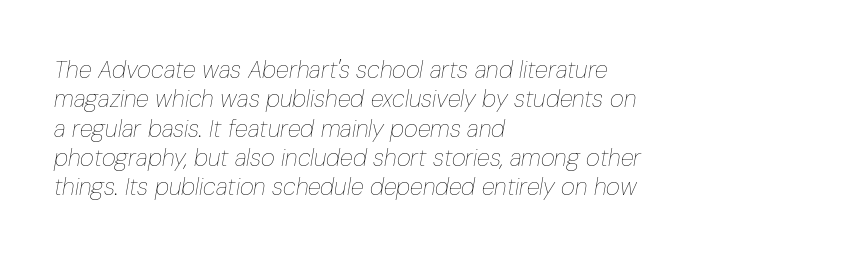
Q: Is the text bold? A: No.
Q: Is the text italic (slanted)? A: Yes, it leans right by about 10 degrees.
Q: Is the text underlined? A: No.
Q: How is the paragraph aligned? A: Left-aligned.
Q: Is the spacing between letters normal or unusually wide? A: Normal.
